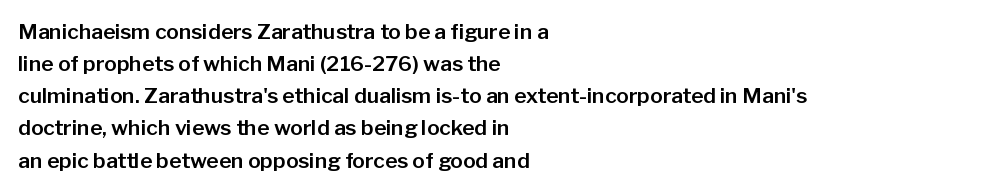
{"italic": "no", "underline": "no", "align": "left", "line_spacing": "normal", "line_spacing_ratio": 1.53, "letter_spacing": "normal", "letter_spacing_em": 0.0, "glyph_px": 21}
